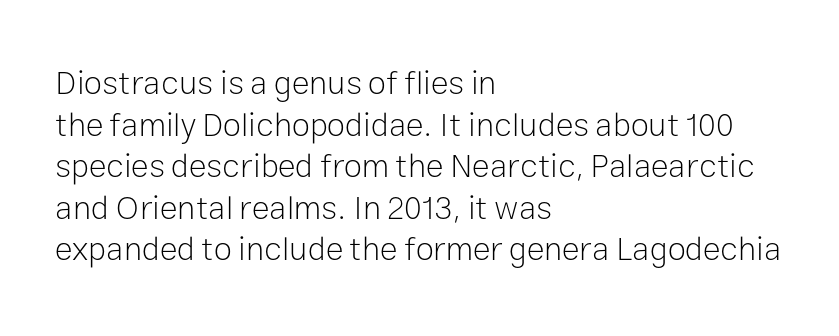
Q: Is the text bold? A: No.
Q: Is the text italic (slanted)? A: No, it is upright.
Q: Is the typeface a serif or a sans-serif typeface? A: Sans-serif.
Q: Is the text underlined? A: No.
Q: How is the paragraph aligned? A: Left-aligned.
Q: Is the spacing between letters normal or unusually wide? A: Normal.
Q: Is the spacing between lines tight, normal or loose? A: Normal.
Q: Width (condensed, normal, or wide)? A: Normal.
Q: Stroke contrast? A: Low.
Q: x-height? A: Medium.
Q: Monospaced? A: No.
